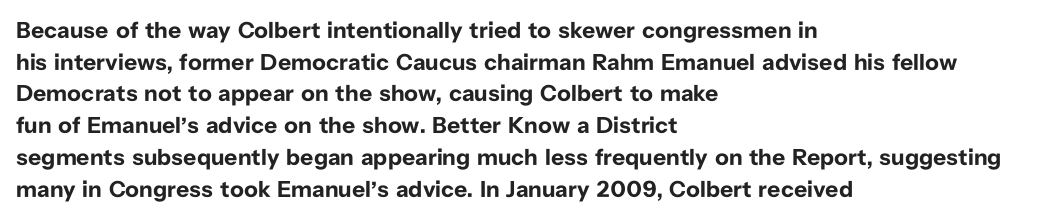
Q: Is the text bold? A: Yes.
Q: Is the text italic (slanted)? A: No, it is upright.
Q: Is the text underlined? A: No.
Q: How is the paragraph aligned? A: Left-aligned.
Q: Is the spacing between letters normal or unusually wide? A: Normal.
Q: Is the spacing between lines tight, normal or loose? A: Normal.
